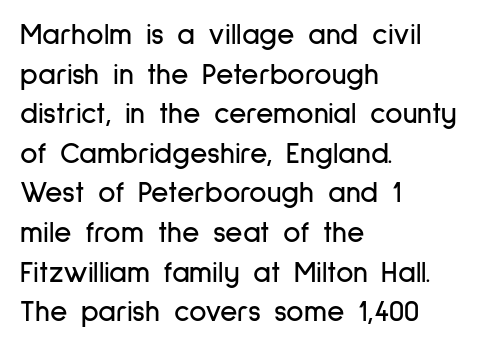
Line starts are locked; line ends wander. Glance below the letters and you will spot only blank space. Each letter keeps its own natural width here, so spacing adapts to shape. Summary of vertical rhythm: regular, with standard interline spacing.
